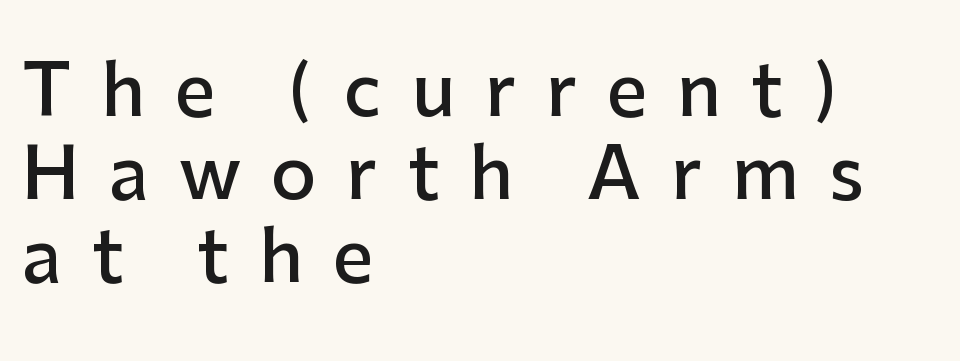
Are there feet on the stems? There aren't — it's a sans. Varying glyph widths throughout — classic text-font behaviour. The tracking reads as deliberately expanded to a designer's eye. On the weight axis this lands at semibold, roughly 600. Plain, unruled lines of type. Each line starts at the same left margin while the right side varies.
